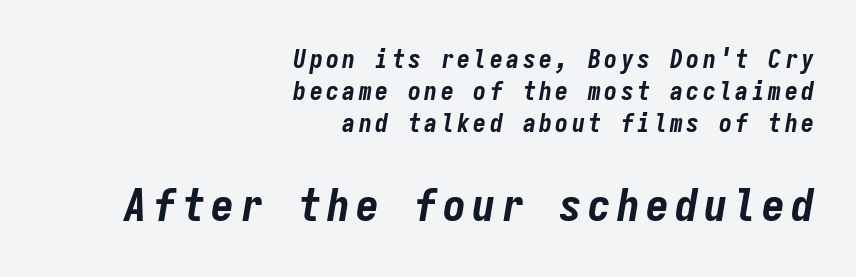
The image shows 46 px bold, condensed type, italic (leaning right), monospaced; set right-aligned, line spacing 1.24x, not underlined; the second (bottom) block is 1.77x larger; low stroke contrast and a medium x-height.
